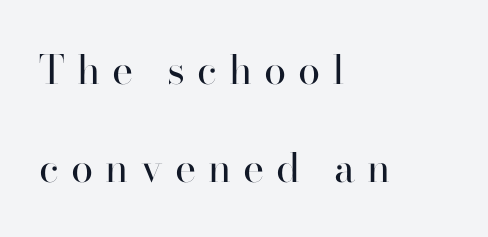
{"serif": "yes", "italic": "no", "bold": "no", "weight": "regular", "width": "normal", "stroke_contrast": "high", "x_height": "small", "monospaced": "no", "underline": "no", "align": "left", "line_spacing": "loose", "line_spacing_ratio": 2.44, "letter_spacing": "wide", "letter_spacing_em": 0.3, "glyph_px": 40}
